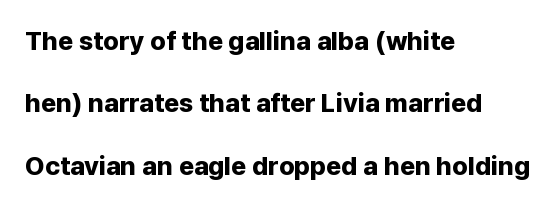
The image shows 26 px bold type, upright; set left-aligned, loose line spacing (2.4x), normal letter spacing, not underlined.
